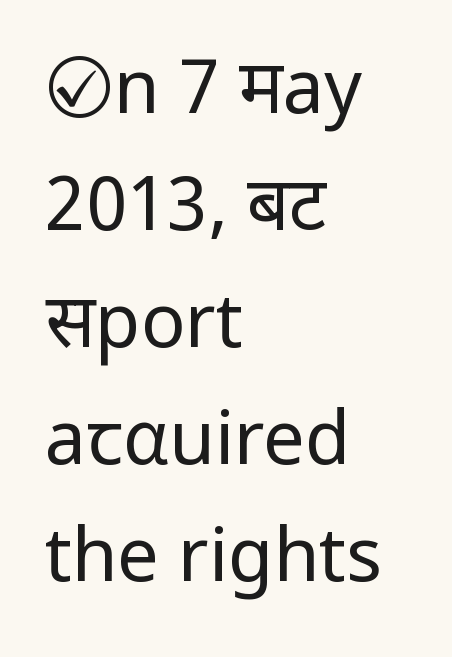
The image shows 74 px regular-weight, condensed sans-serif type, upright; set left-aligned, normal line spacing (1.58x), normal letter spacing, not underlined; low stroke contrast and a large x-height.
